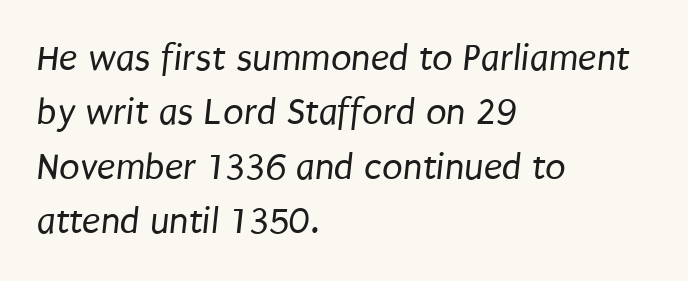
The image shows 38 px regular-weight, condensed sans-serif type; set left-aligned, normal line spacing (1.43x), normal letter spacing, not underlined; low stroke contrast and a large x-height.
